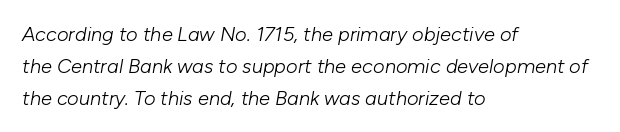
{"italic": "yes", "lean": "right", "slant_degrees": 10, "bold": "no", "underline": "no", "align": "left", "line_spacing": "normal", "line_spacing_ratio": 1.59, "letter_spacing": "normal", "letter_spacing_em": 0.0, "glyph_px": 20}
